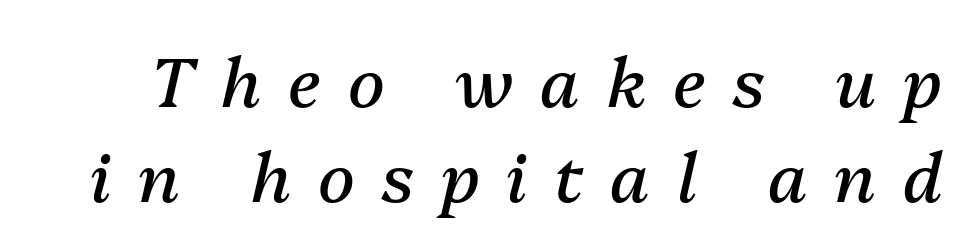
Q: Is the text bold? A: No.
Q: Is the text italic (slanted)? A: Yes, it leans right by about 13 degrees.
Q: Is the text underlined? A: No.
Q: Is the spacing between letters normal or unusually wide? A: Unusually wide.
Q: Is the spacing between lines tight, normal or loose? A: Normal.
Q: Width (condensed, normal, or wide)? A: Normal.
Q: Stroke contrast? A: Medium.
Q: x-height? A: Medium.
Q: Monospaced? A: No.
